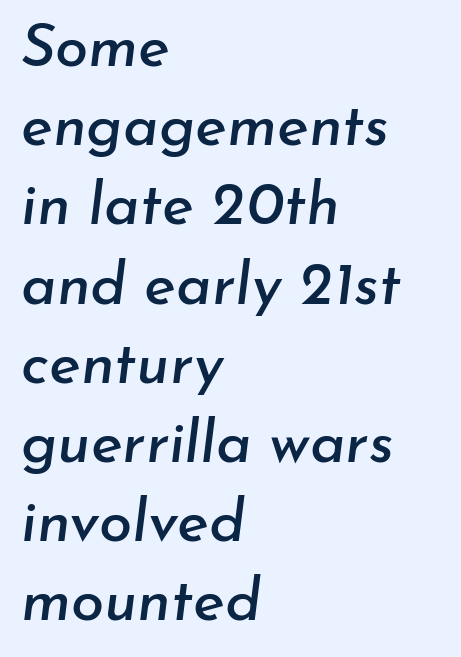
The lettering tilts uniformly, giving the passage an italic look. Notice how descenders clear the ascenders below comfortably — that's standard leading. Quick note: underline off. Students, note that the glyphs here touch the page at normal intervals.
